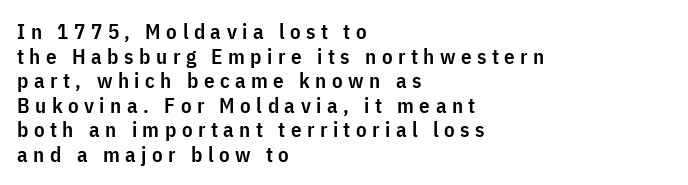
Here the glyphs are tracked loosely, breaking word shapes into spaced letters. Casual observation: everything's shoved over to the left. Its strokes are somewhat broadened, the hallmark of semibold type. Do the letters lean? They stand straight. The glyphs are unaccompanied by any horizontal stroke below them.
